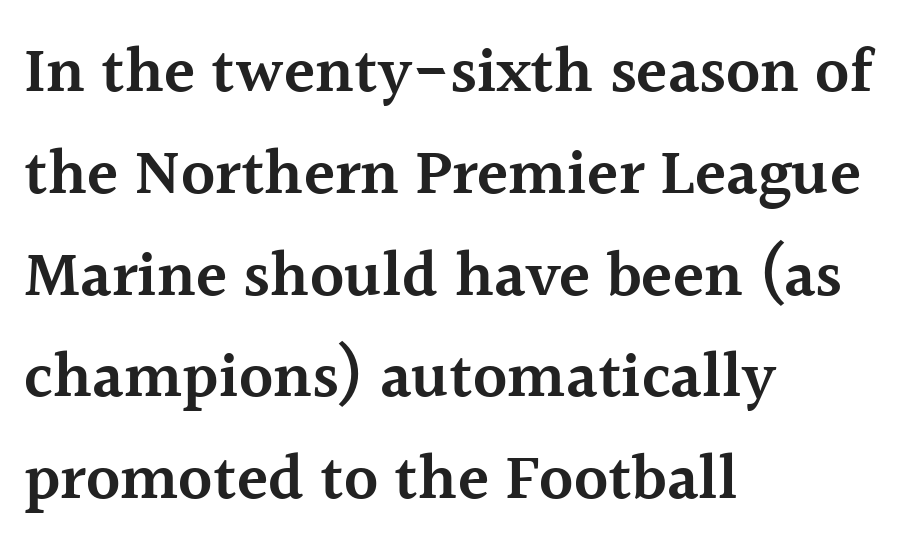
Q: Is the text bold? A: Semi-bold.
Q: Is the text italic (slanted)? A: No, it is upright.
Q: Is the typeface a serif or a sans-serif typeface? A: Serif.
Q: Is the text underlined? A: No.
Q: How is the paragraph aligned? A: Left-aligned.
Q: Is the spacing between letters normal or unusually wide? A: Normal.
Q: Is the spacing between lines tight, normal or loose? A: Normal.
Q: Width (condensed, normal, or wide)? A: Normal.
Q: x-height? A: Medium.
Q: Monospaced? A: No.
